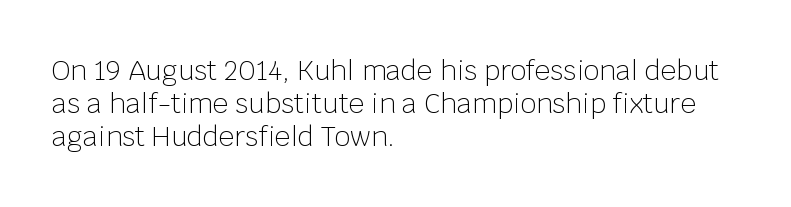
Q: Is the text bold? A: No.
Q: Is the text italic (slanted)? A: No, it is upright.
Q: Is the text underlined? A: No.
Q: How is the paragraph aligned? A: Left-aligned.
Q: Is the spacing between letters normal or unusually wide? A: Normal.
